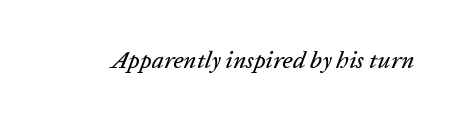
{"italic": "yes", "lean": "right", "slant_degrees": 20, "underline": "no", "letter_spacing": "normal", "letter_spacing_em": 0.0, "glyph_px": 24}
